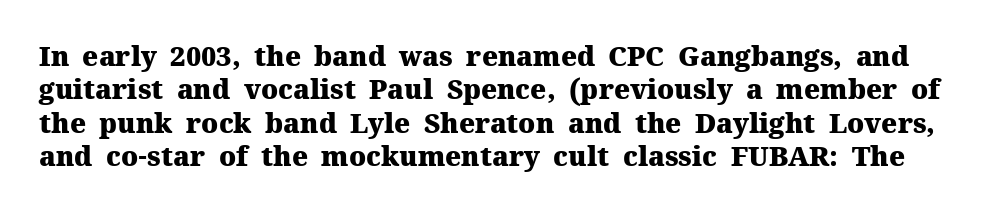
Q: Is the text bold? A: Yes.
Q: Is the text italic (slanted)? A: No, it is upright.
Q: Is the text underlined? A: No.
Q: Is the spacing between letters normal or unusually wide? A: Normal.
